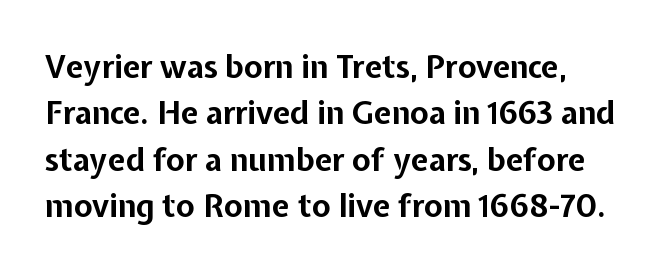
The image shows 31 px bold sans-serif type, upright; set left-aligned, normal line spacing (1.5x), normal letter spacing, not underlined; low stroke contrast and a medium x-height.
